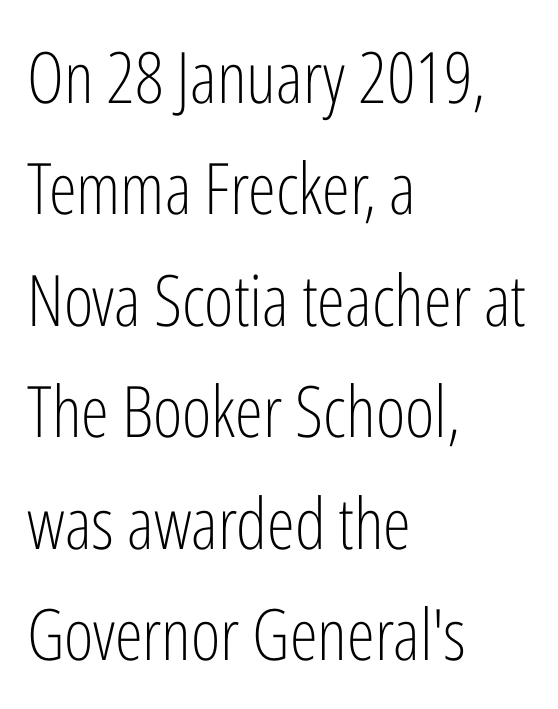
Does the leading feel generous? No, just average. Designer's note — italics off, roman on. What kind of face is this? One without serifs — a sans. Honestly, there is no underline to notice here at all.
